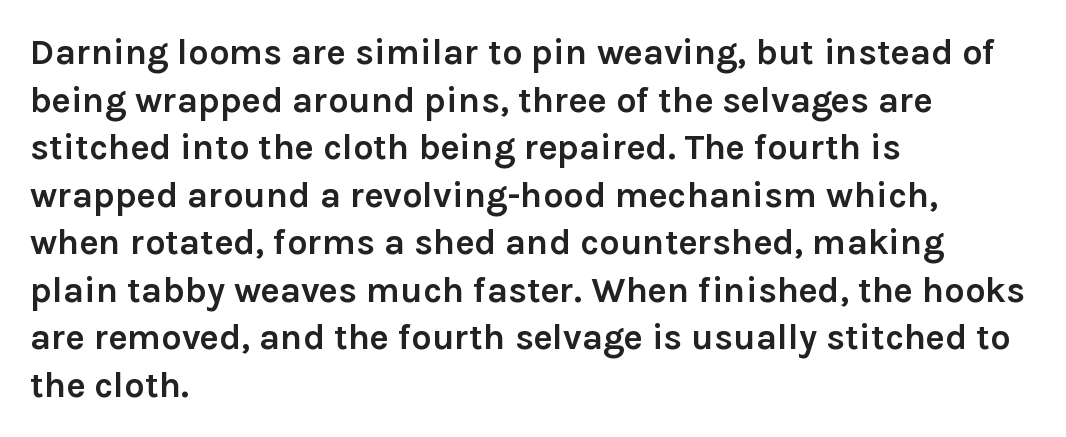
The image shows 36 px semibold sans-serif type, upright; set left-aligned, normal line spacing (1.32x), normal letter spacing, not underlined; a medium x-height.
